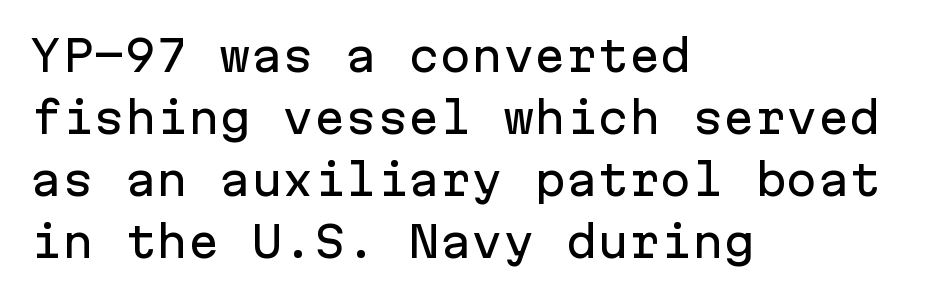
The image shows 42 px sans-serif type, upright, monospaced; set left-aligned, normal line spacing (1.48x), normal letter spacing, not underlined; low stroke contrast and a medium x-height.
